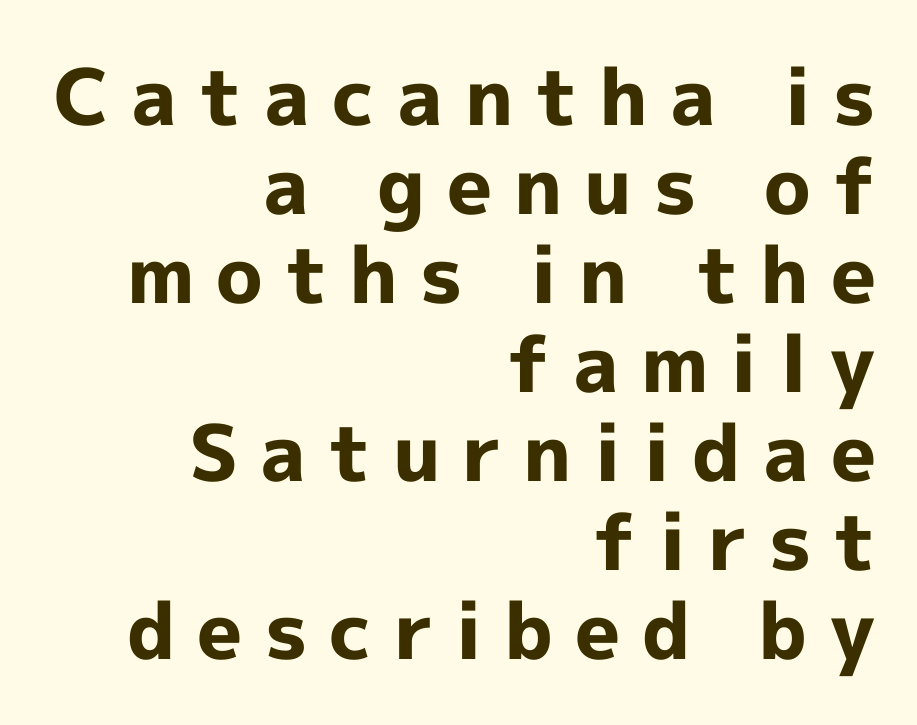
The image shows 78 px bold sans-serif type, upright; set right-aligned, tight line spacing (1.14x), unusually wide letter spacing (+0.28 em), not underlined; a medium x-height.
